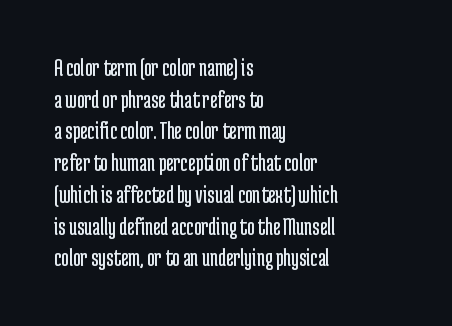
Q: Is the text bold? A: No.
Q: Is the text italic (slanted)? A: No, it is upright.
Q: Is the text underlined? A: No.
Q: How is the paragraph aligned? A: Left-aligned.
Q: Is the spacing between letters normal or unusually wide? A: Normal.
